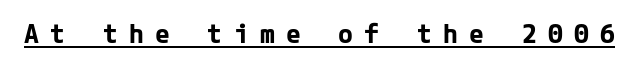
The image shows 27 px bold type, upright; set unusually wide letter spacing (+0.42 em), underlined.
